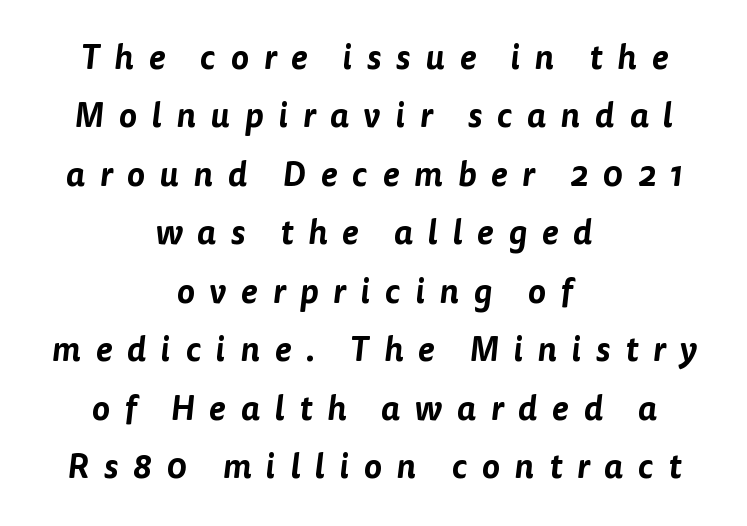
The image shows 34 px sans-serif type; set centered, line spacing 1.72x, unusually wide letter spacing (+0.43 em), not underlined; low stroke contrast and a medium x-height.
